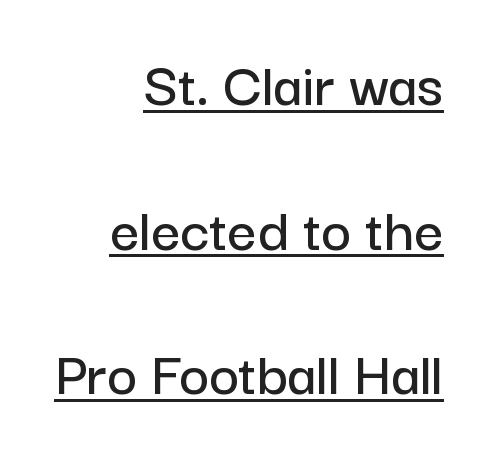
{"serif": "no", "italic": "no", "width": "normal", "stroke_contrast": "low", "x_height": "medium", "monospaced": "no", "underline": "yes", "align": "right", "line_spacing": "loose", "line_spacing_ratio": 2.26, "letter_spacing": "normal", "letter_spacing_em": 0.0, "glyph_px": 64}
